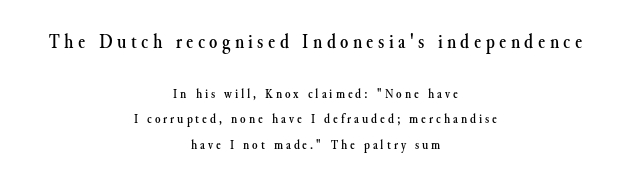
{"italic": "no", "underline": "no", "align": "center", "line_spacing_ratio": 1.82, "letter_spacing": "wide", "letter_spacing_em": 0.21, "larger_block": "first", "size_ratio": 1.5, "glyph_px": 21}
